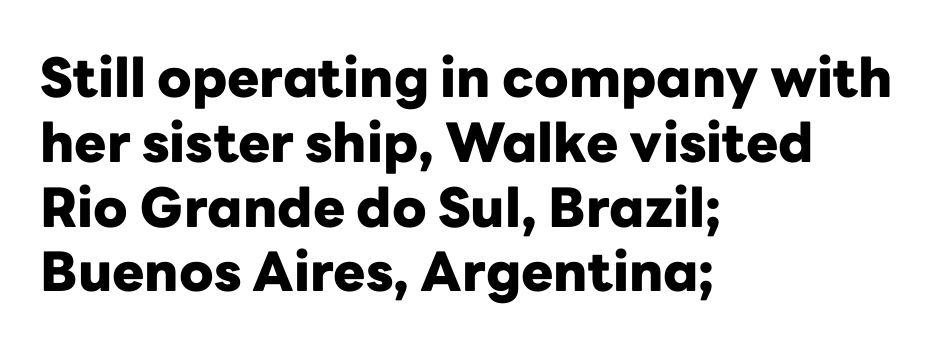
Underline: absent. The font family rendered here belongs to the sans-serif group. Caption: multi-line text, flush left, ragged right. Does the lettering tilt? It doesn't — this is upright. Glyph-to-glyph distance matches everyday printed text.
